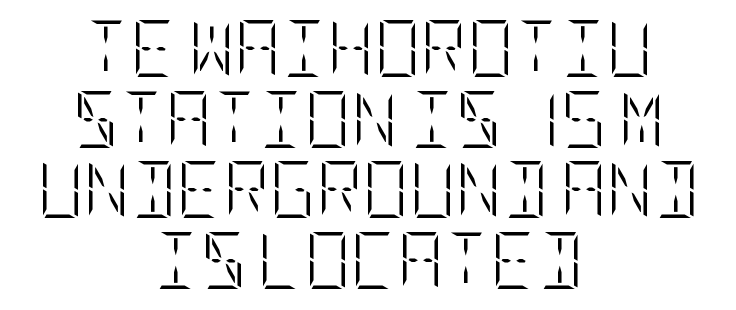
{"italic": "no", "bold": "no", "weight": "light", "width": "condensed", "stroke_contrast": "low", "x_height": "large", "underline": "no", "align": "center", "line_spacing_ratio": 1.24, "letter_spacing": "normal", "letter_spacing_em": 0.0, "glyph_px": 57}
